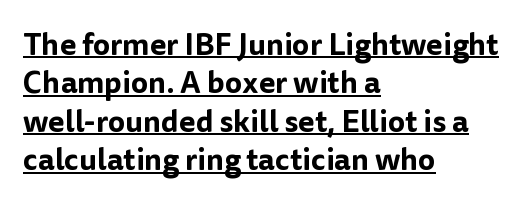
{"serif": "no", "italic": "no", "width": "normal", "stroke_contrast": "low", "x_height": "medium", "monospaced": "no", "underline": "yes", "align": "left", "line_spacing": "normal", "line_spacing_ratio": 1.28, "letter_spacing": "normal", "letter_spacing_em": 0.0, "glyph_px": 30}
